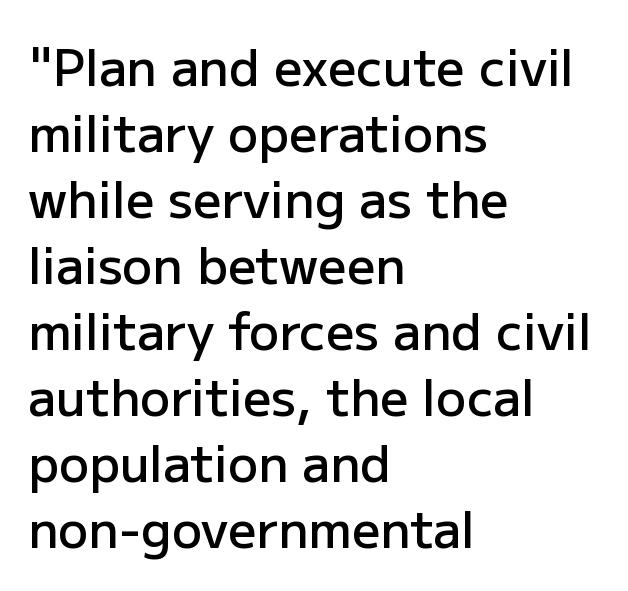
Q: Is the text bold? A: Semi-bold.
Q: Is the text italic (slanted)? A: No, it is upright.
Q: Is the typeface a serif or a sans-serif typeface? A: Sans-serif.
Q: Is the text underlined? A: No.
Q: How is the paragraph aligned? A: Left-aligned.
Q: Is the spacing between letters normal or unusually wide? A: Normal.
Q: Is the spacing between lines tight, normal or loose? A: Normal.
Q: Width (condensed, normal, or wide)? A: Normal.
Q: Stroke contrast? A: Low.
Q: x-height? A: Medium.
Q: Monospaced? A: No.
